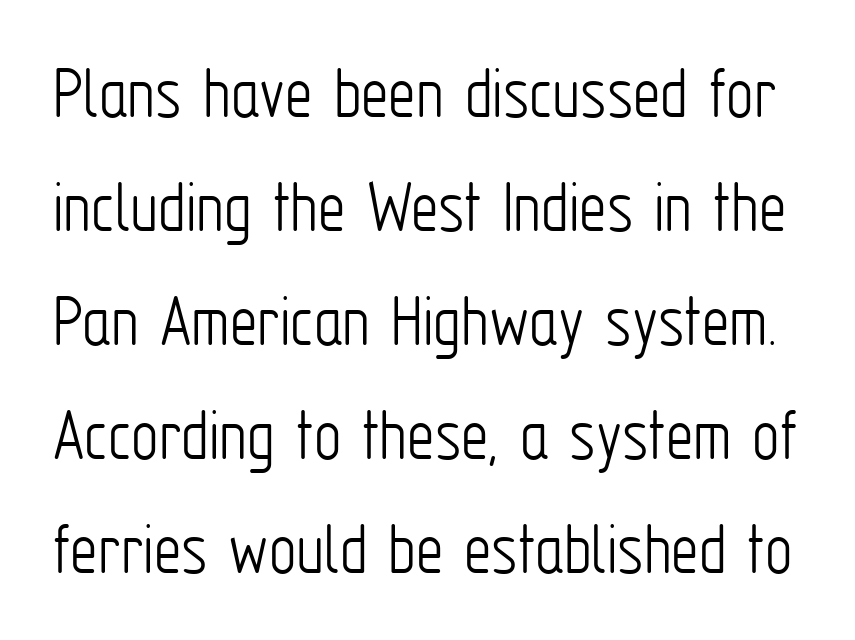
Q: Is the text bold? A: No.
Q: Is the text italic (slanted)? A: No, it is upright.
Q: Is the typeface a serif or a sans-serif typeface? A: Sans-serif.
Q: Is the text underlined? A: No.
Q: Is the spacing between letters normal or unusually wide? A: Normal.
Q: Is the spacing between lines tight, normal or loose? A: Normal.
Q: Width (condensed, normal, or wide)? A: Condensed.
Q: Stroke contrast? A: Low.
Q: x-height? A: Medium.
Q: Monospaced? A: No.
